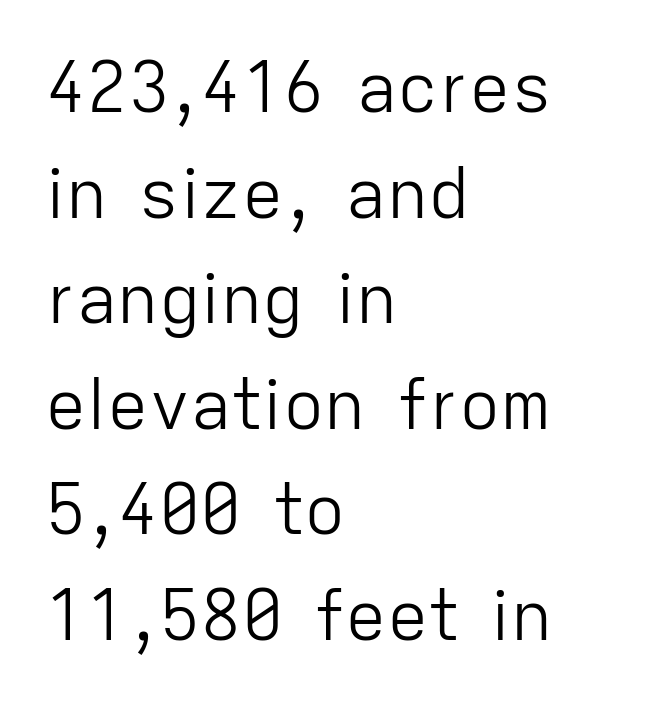
{"serif": "no", "italic": "no", "bold": "no", "weight": "light", "width": "normal", "stroke_contrast": "low", "x_height": "medium", "monospaced": "no", "underline": "no", "align": "left", "line_spacing": "normal", "line_spacing_ratio": 1.53, "letter_spacing": "normal", "letter_spacing_em": 0.0, "glyph_px": 69}
